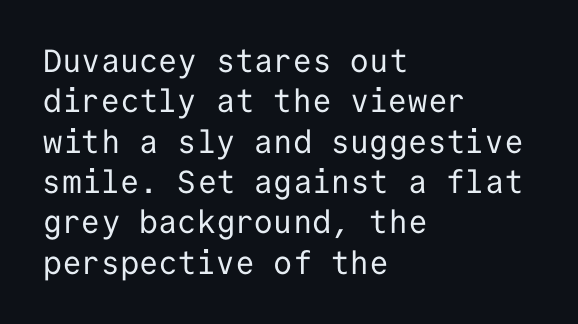
{"serif": "no", "italic": "no", "bold": "no", "weight": "regular", "width": "normal", "stroke_contrast": "low", "x_height": "medium", "monospaced": "yes", "underline": "no", "align": "left", "line_spacing": "normal", "line_spacing_ratio": 1.26, "letter_spacing": "normal", "letter_spacing_em": 0.0, "glyph_px": 32}
